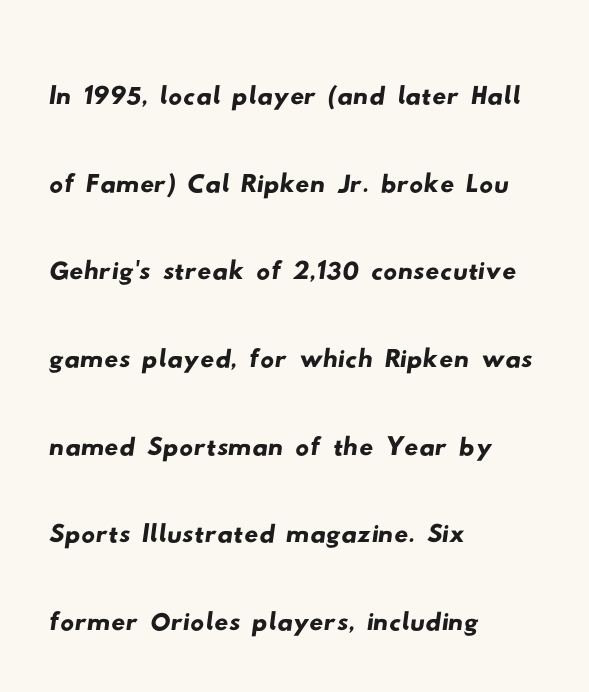
The words here are not underlined. This sample has the flowing, uneven cadence of proportional lettering. Does the leading feel generous? No, just average. Inter-character spacing is left at the font's built-in metrics. A sans-serif font was chosen for this passage. The rendering anchors every line to the left-hand side.
